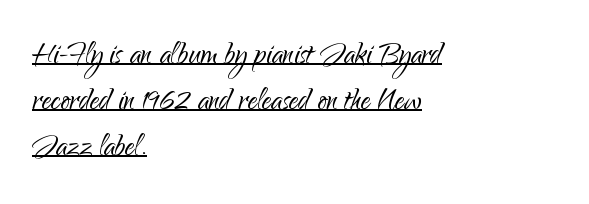
Q: Is the text bold? A: No.
Q: Is the text italic (slanted)? A: Yes.
Q: Is the typeface a serif or a sans-serif typeface? A: Sans-serif.
Q: Is the text underlined? A: Yes.
Q: How is the paragraph aligned? A: Left-aligned.
Q: Is the spacing between letters normal or unusually wide? A: Normal.
Q: Width (condensed, normal, or wide)? A: Normal.
Q: Stroke contrast? A: Low.
Q: x-height? A: Small.
Q: Monospaced? A: No.
